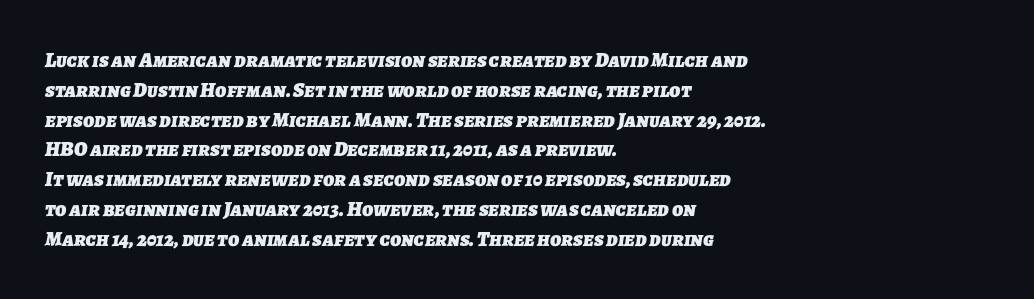
{"bold": "yes", "underline": "no", "align": "left", "line_spacing": "normal", "line_spacing_ratio": 1.42, "letter_spacing": "normal", "letter_spacing_em": 0.0, "glyph_px": 21}
